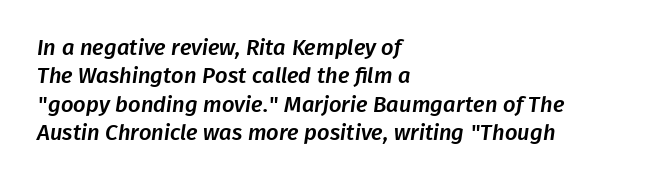
{"underline": "no", "align": "left", "line_spacing": "normal", "line_spacing_ratio": 1.29, "letter_spacing": "normal", "letter_spacing_em": 0.0, "glyph_px": 22}
